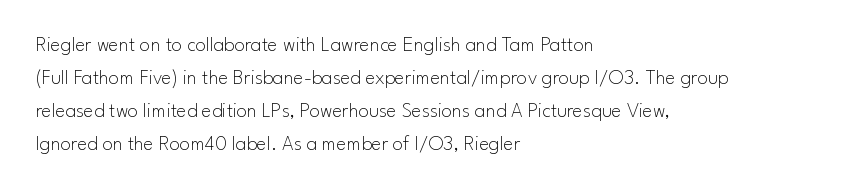
No italicization has been applied; the sample stays upright. This rendering features lettering with no underline. Summary of weight: not heavy and not bold. The typesetter chose a ragged-right arrangement here. The vertical gap from one line to the next is medium.
